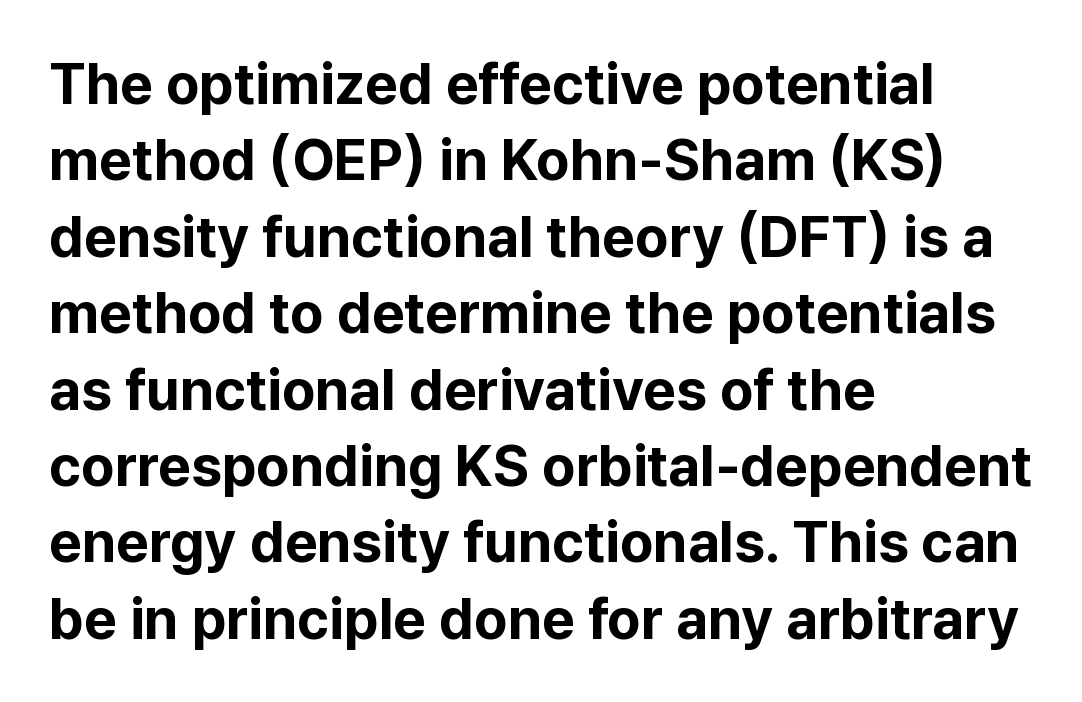
{"serif": "no", "italic": "no", "bold": "yes", "weight": "bold", "width": "normal", "stroke_contrast": "low", "x_height": "medium", "monospaced": "no", "underline": "no", "align": "left", "line_spacing": "normal", "line_spacing_ratio": 1.34, "letter_spacing": "normal", "letter_spacing_em": 0.0, "glyph_px": 57}
